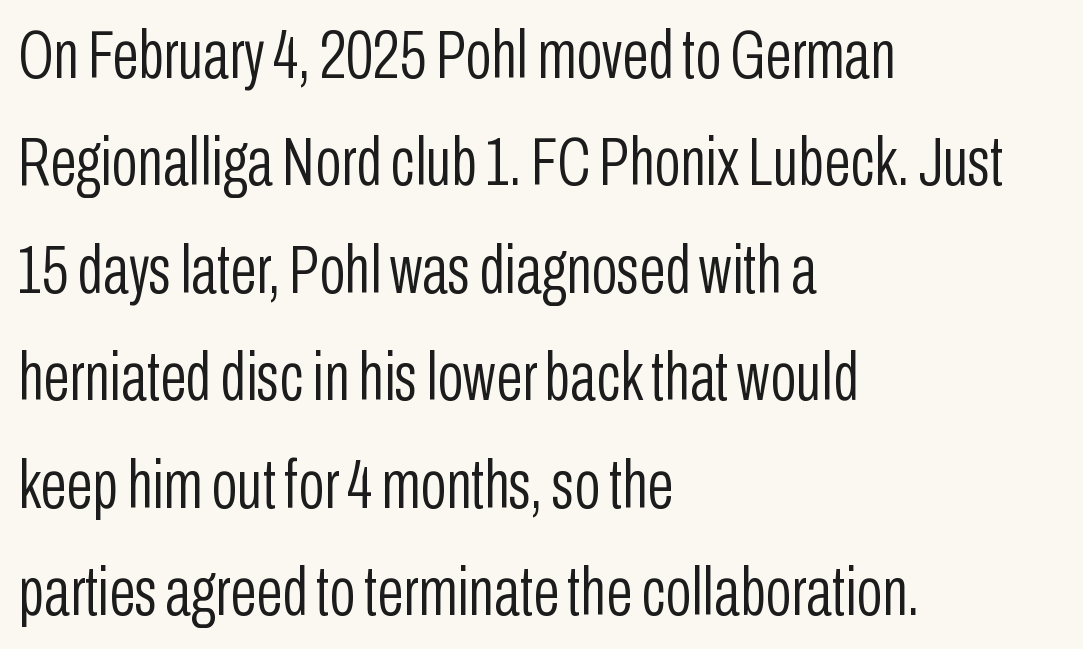
The image shows 68 px light, condensed sans-serif type, upright; set left-aligned, normal line spacing (1.58x), normal letter spacing, not underlined; low stroke contrast and a medium x-height.
